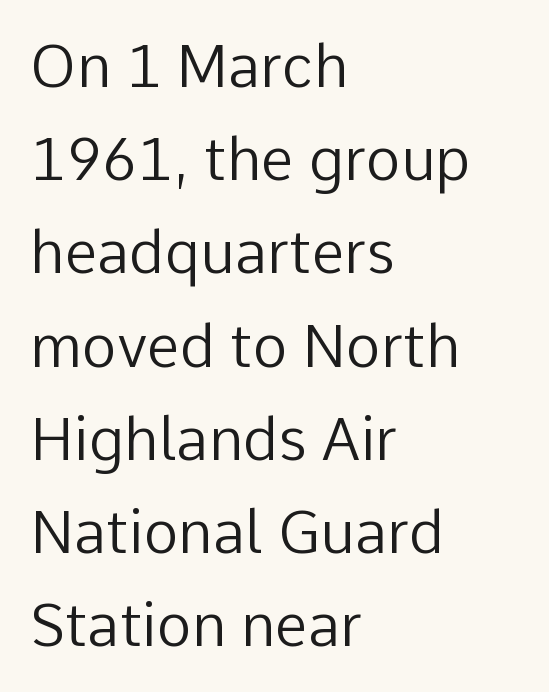
{"serif": "no", "italic": "no", "bold": "no", "weight": "regular", "width": "normal", "stroke_contrast": "low", "x_height": "medium", "monospaced": "no", "underline": "no", "align": "left", "line_spacing": "normal", "line_spacing_ratio": 1.58, "letter_spacing": "normal", "letter_spacing_em": 0.0, "glyph_px": 59}
